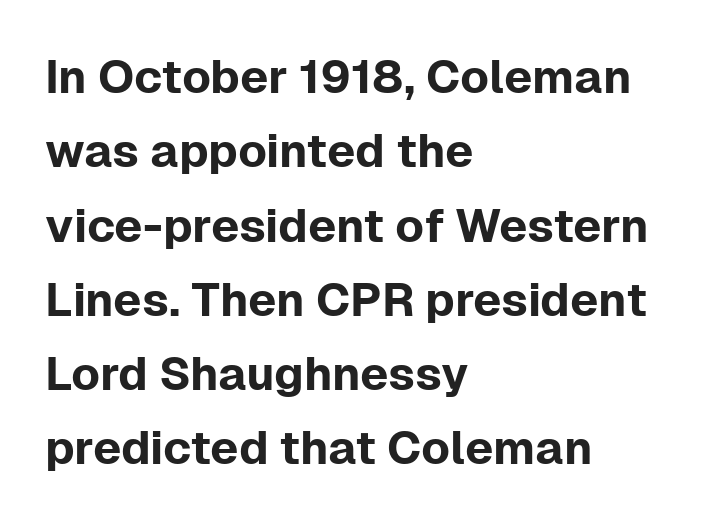
{"serif": "no", "italic": "no", "width": "normal", "stroke_contrast": "low", "x_height": "medium", "monospaced": "no", "underline": "no", "align": "left", "line_spacing": "normal", "line_spacing_ratio": 1.58, "letter_spacing": "normal", "letter_spacing_em": 0.0, "glyph_px": 47}
